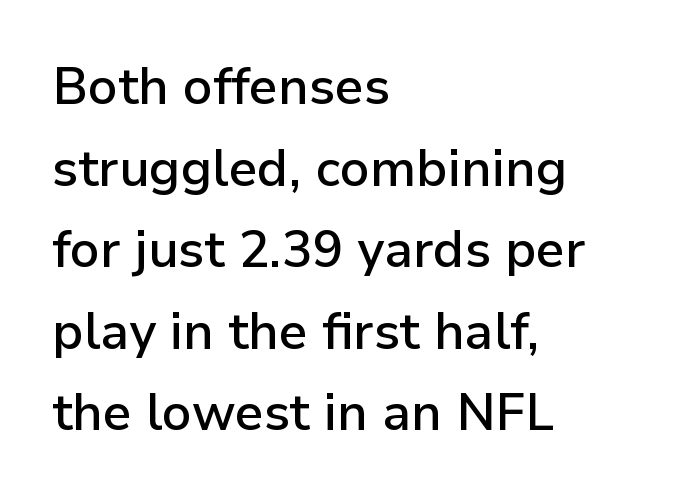
The image shows 51 px semibold sans-serif type, upright; set left-aligned, normal line spacing (1.6x), normal letter spacing, not underlined; low stroke contrast and a medium x-height.
